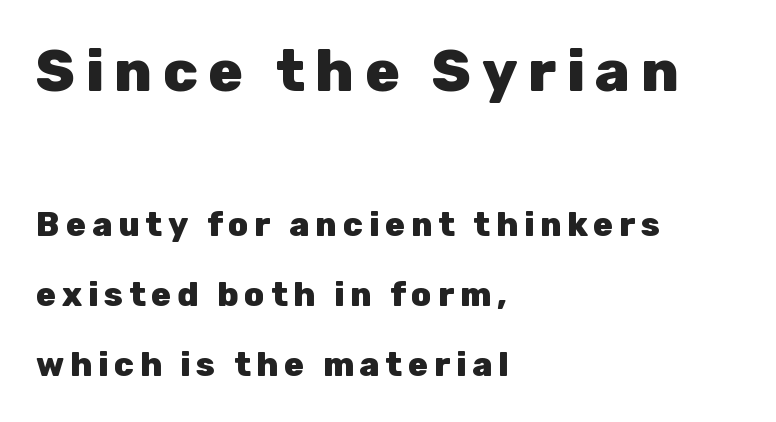
The image shows 58 px heavy sans-serif type, upright; set left-aligned, loose line spacing (2.12x), not underlined; the first (top) block is 1.76x larger; low stroke contrast and a medium x-height.
